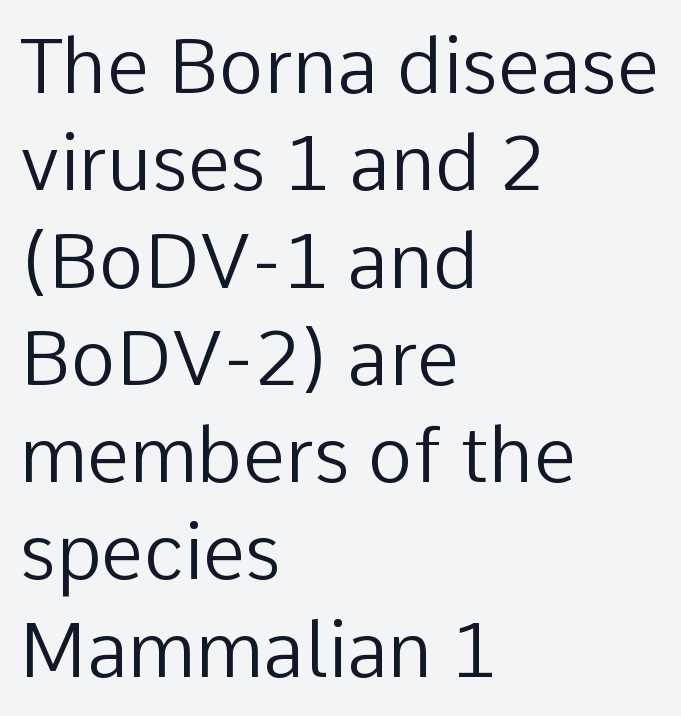
The image shows 76 px regular-weight sans-serif type, upright; set left-aligned, normal line spacing (1.28x), normal letter spacing, not underlined; low stroke contrast and a medium x-height.
